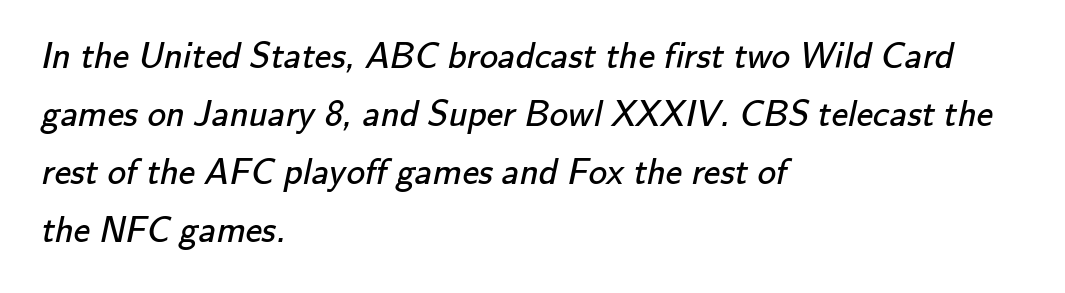
Q: Is the text bold? A: No.
Q: Is the typeface a serif or a sans-serif typeface? A: Sans-serif.
Q: Is the text underlined? A: No.
Q: How is the paragraph aligned? A: Left-aligned.
Q: Is the spacing between letters normal or unusually wide? A: Normal.
Q: Is the spacing between lines tight, normal or loose? A: Normal.
Q: Width (condensed, normal, or wide)? A: Normal.
Q: Stroke contrast? A: Low.
Q: x-height? A: Small.
Q: Monospaced? A: No.
